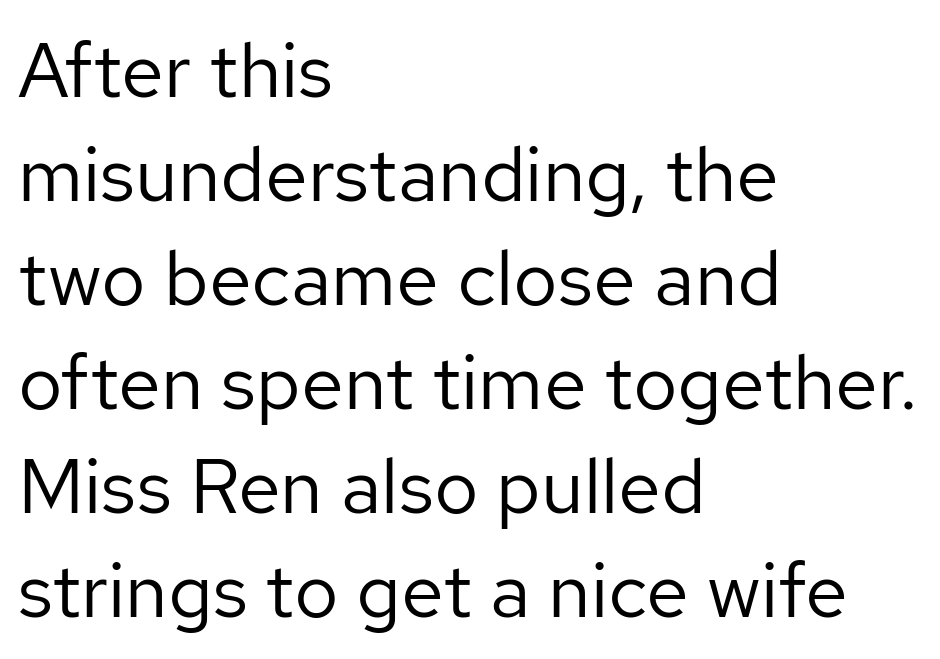
Q: Is the text bold? A: No.
Q: Is the text italic (slanted)? A: No, it is upright.
Q: Is the typeface a serif or a sans-serif typeface? A: Sans-serif.
Q: Is the text underlined? A: No.
Q: How is the paragraph aligned? A: Left-aligned.
Q: Is the spacing between letters normal or unusually wide? A: Normal.
Q: Is the spacing between lines tight, normal or loose? A: Normal.
Q: Width (condensed, normal, or wide)? A: Normal.
Q: Stroke contrast? A: Low.
Q: x-height? A: Medium.
Q: Monospaced? A: No.
